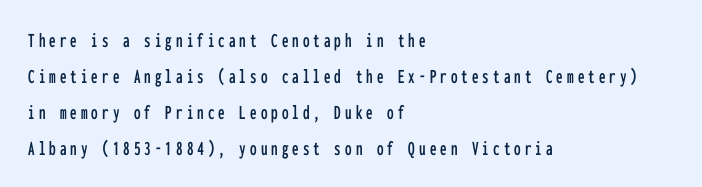
{"italic": "no", "underline": "no", "align": "left", "line_spacing_ratio": 1.71, "glyph_px": 21}
